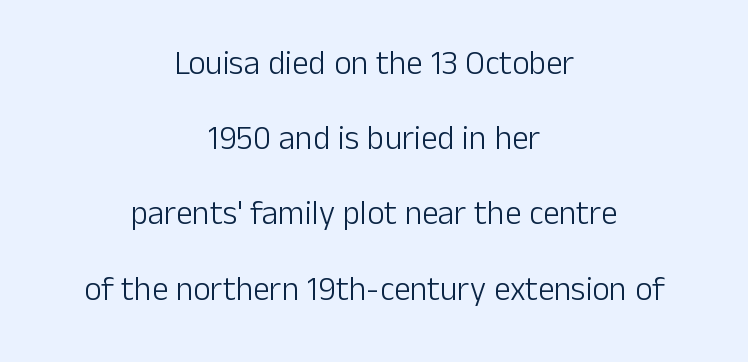
Q: Is the text bold? A: No.
Q: Is the text italic (slanted)? A: No, it is upright.
Q: Is the typeface a serif or a sans-serif typeface? A: Sans-serif.
Q: Is the text underlined? A: No.
Q: How is the paragraph aligned? A: Centered.
Q: Is the spacing between letters normal or unusually wide? A: Normal.
Q: Is the spacing between lines tight, normal or loose? A: Loose.
Q: Width (condensed, normal, or wide)? A: Normal.
Q: Stroke contrast? A: Low.
Q: x-height? A: Medium.
Q: Monospaced? A: No.
